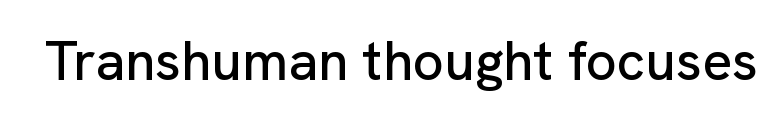
Is this a fixed-width face? No — the glyphs have proportional, varying widths. Font category for this specimen: sans-serif. Descenders are the only things crossing below the line. Ordinary non-slanted type is in use.
